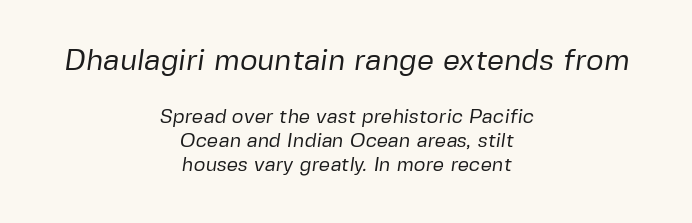
Q: Is the text bold? A: No.
Q: Is the typeface a serif or a sans-serif typeface? A: Sans-serif.
Q: Is the text underlined? A: No.
Q: How is the paragraph aligned? A: Centered.
Q: Is the spacing between letters normal or unusually wide? A: Normal.
Q: Which block of text is set in a larger size, the first (top) or the second (bottom)? A: The first (top) one.
Q: Width (condensed, normal, or wide)? A: Normal.
Q: Stroke contrast? A: Low.
Q: x-height? A: Medium.
Q: Monospaced? A: No.
